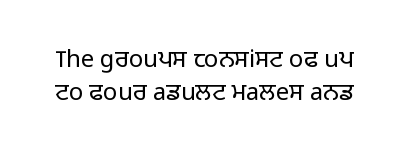
Q: Is the text bold? A: No.
Q: Is the text italic (slanted)? A: No, it is upright.
Q: Is the text underlined? A: No.
Q: Is the spacing between letters normal or unusually wide? A: Normal.
Q: Is the spacing between lines tight, normal or loose? A: Normal.
